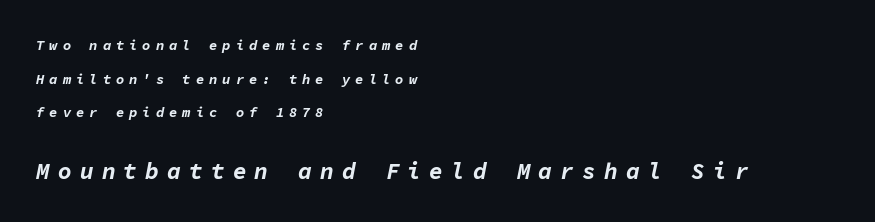
{"italic": "yes", "lean": "right", "slant_degrees": 11, "bold": "yes", "underline": "no", "align": "left", "line_spacing": "loose", "line_spacing_ratio": 2.41, "letter_spacing": "wide", "letter_spacing_em": 0.35, "larger_block": "second", "size_ratio": 1.64, "glyph_px": 23}
